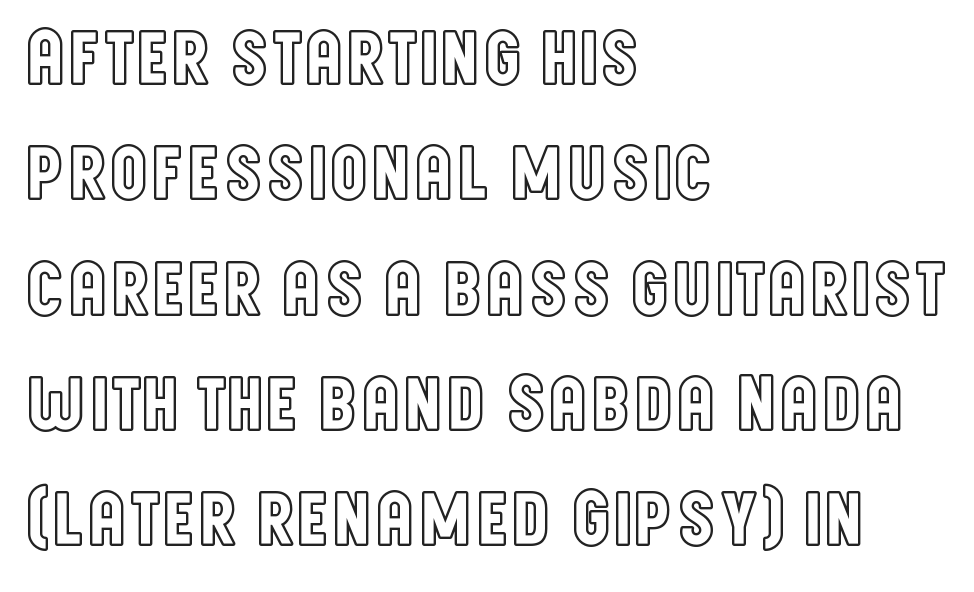
Horizontally, the lines are justified to the leading edge only. If you measured baseline to baseline, you'd find a middling distance. The typography opts for an upright posture over an oblique one. Unmarked baselines from the first word to the last. A typesetter would call this proportional, since set widths differ per character.
